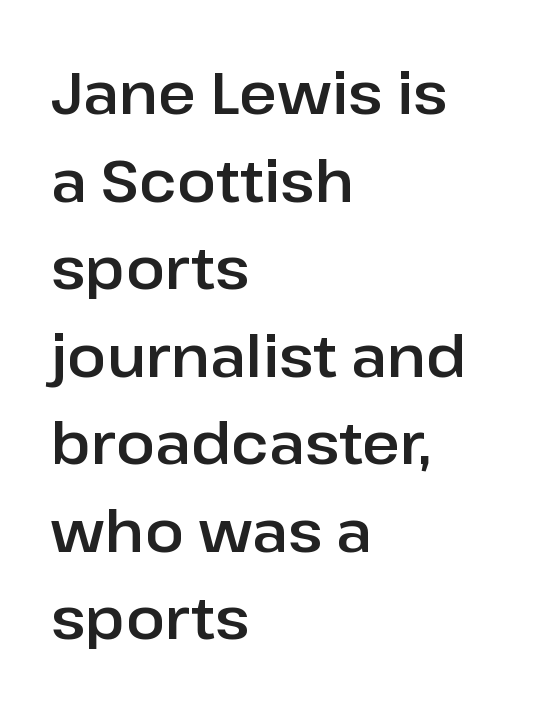
Spacing between characters is what you'd get straight out of the box. This sample keeps an unexceptional amount of space between lines. Here the designer chose a conventional face with non-uniform glyph widths. Each row of text sits above clean, open space. A roman cut, with each character standing at attention. Leftover space on each line is placed entirely after the last word.
